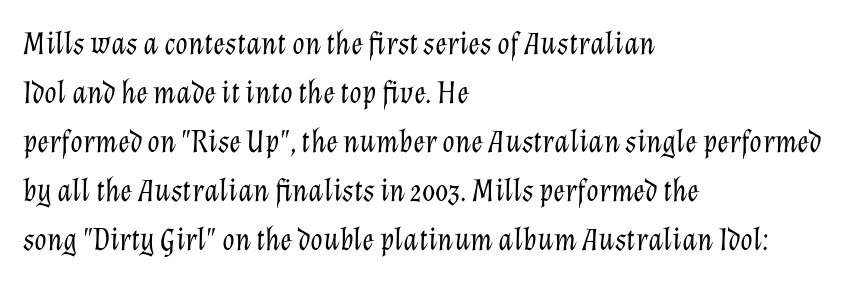
The image shows 32 px light type, italic (leaning right); set left-aligned, normal line spacing (1.53x), normal letter spacing, not underlined; low stroke contrast and a medium x-height.
